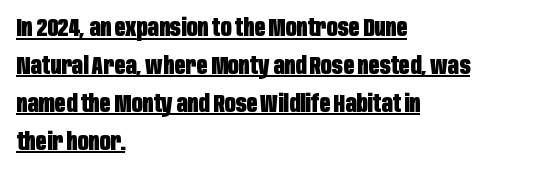
Q: Is the text bold? A: Yes.
Q: Is the text italic (slanted)? A: No, it is upright.
Q: Is the text underlined? A: Yes.
Q: How is the paragraph aligned? A: Left-aligned.
Q: Is the spacing between letters normal or unusually wide? A: Normal.
Q: Is the spacing between lines tight, normal or loose? A: Normal.
